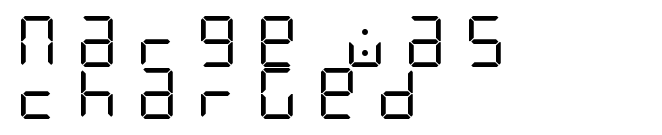
The letterforms sit at book weight or below. Type without underlining. Examine the stroke ends and you'll find no serifs. The specimen reads as upright at a glance.
